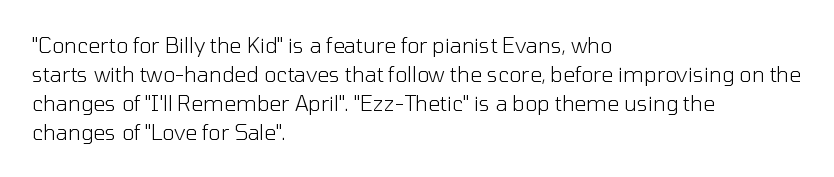
Q: Is the text bold? A: No.
Q: Is the text italic (slanted)? A: No, it is upright.
Q: Is the text underlined? A: No.
Q: How is the paragraph aligned? A: Left-aligned.
Q: Is the spacing between letters normal or unusually wide? A: Normal.
Q: Is the spacing between lines tight, normal or loose? A: Normal.
